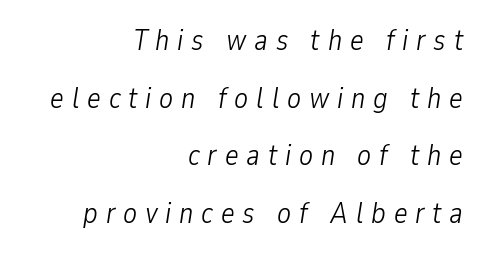
Q: Is the text bold? A: No.
Q: Is the text italic (slanted)? A: Yes, it leans right by about 9 degrees.
Q: Is the text underlined? A: No.
Q: How is the paragraph aligned? A: Right-aligned.
Q: Is the spacing between letters normal or unusually wide? A: Unusually wide.
Q: Is the spacing between lines tight, normal or loose? A: Loose.
Q: Width (condensed, normal, or wide)? A: Condensed.
Q: Stroke contrast? A: Low.
Q: x-height? A: Medium.
Q: Monospaced? A: No.
